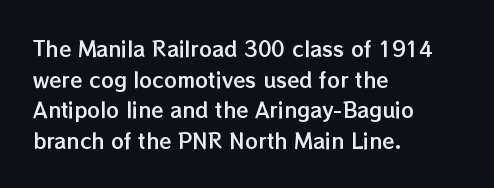
Q: Is the text italic (slanted)? A: No, it is upright.
Q: Is the text underlined? A: No.
Q: How is the paragraph aligned? A: Left-aligned.
Q: Is the spacing between letters normal or unusually wide? A: Normal.
Q: Is the spacing between lines tight, normal or loose? A: Normal.
